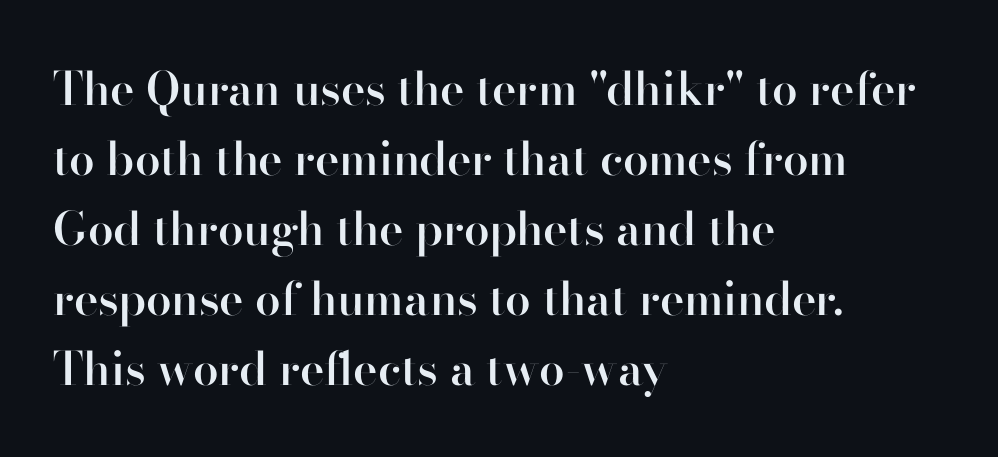
{"serif": "no", "italic": "no", "bold": "semi", "weight": "semibold", "width": "normal", "stroke_contrast": "high", "x_height": "small", "monospaced": "no", "underline": "no", "align": "left", "line_spacing": "normal", "line_spacing_ratio": 1.52, "letter_spacing": "normal", "letter_spacing_em": 0.0, "glyph_px": 46}
